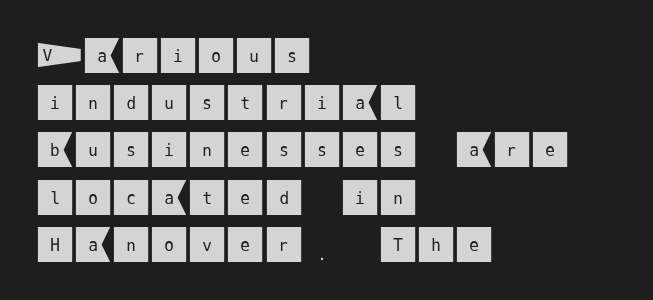
The words here are not underlined. The type family on display is of the sans-serif kind. This sample is left-justified, so line endings fall wherever the words run out. The axis of the letterforms is exactly vertical.
